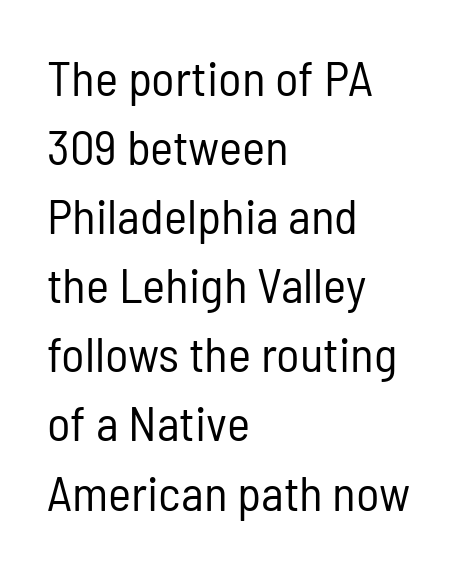
The image shows 49 px regular-weight, condensed sans-serif type, upright; set left-aligned, normal line spacing (1.41x), normal letter spacing, not underlined; low stroke contrast and a medium x-height.
